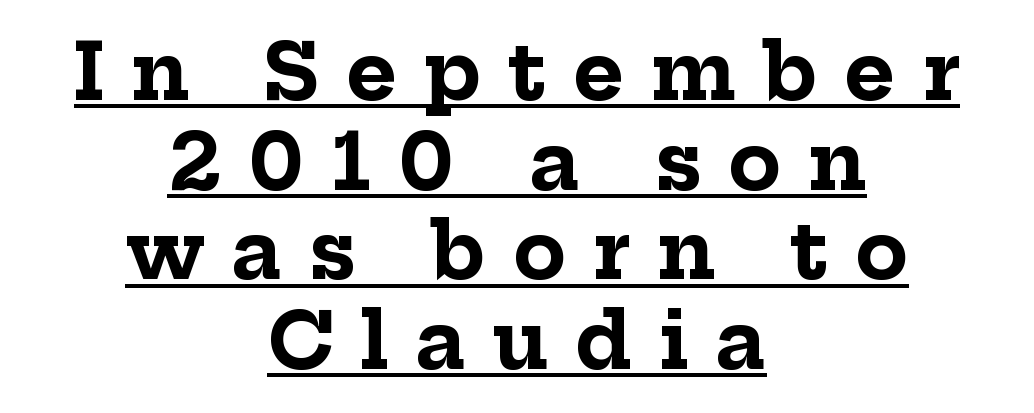
The image shows 78 px bold serif type, upright; set centered, tight line spacing (1.15x), unusually wide letter spacing (+0.34 em), underlined; low stroke contrast and a medium x-height.
